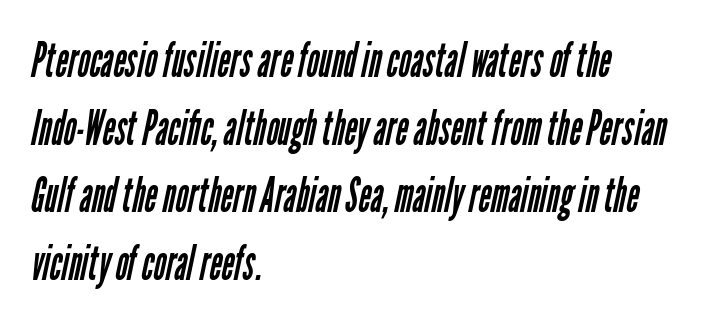
Leftover space on each line is placed entirely after the last word. Standard letterfit; no display-style spreading of the glyphs. Nope, no serifs anywhere on these letters. Quick note: underline off. Character widths vary here, with narrow letters taking less room than wide ones.
